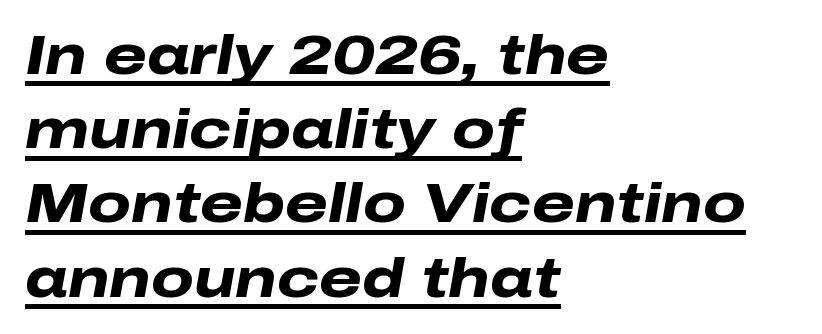
{"italic": "yes", "lean": "right", "slant_degrees": 10, "bold": "yes", "weight": "heavy", "width": "wide", "stroke_contrast": "low", "x_height": "medium", "monospaced": "no", "underline": "yes", "align": "left", "line_spacing": "normal", "line_spacing_ratio": 1.35, "letter_spacing": "normal", "letter_spacing_em": 0.0, "glyph_px": 55}
